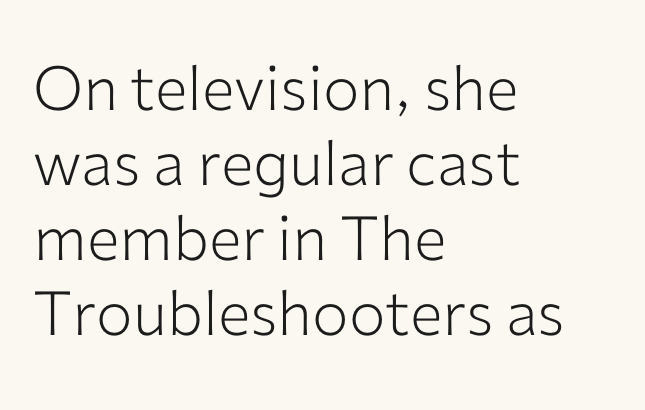
The image shows 61 px light sans-serif type, upright; set left-aligned, line spacing 1.23x, normal letter spacing, not underlined; low stroke contrast and a medium x-height.
